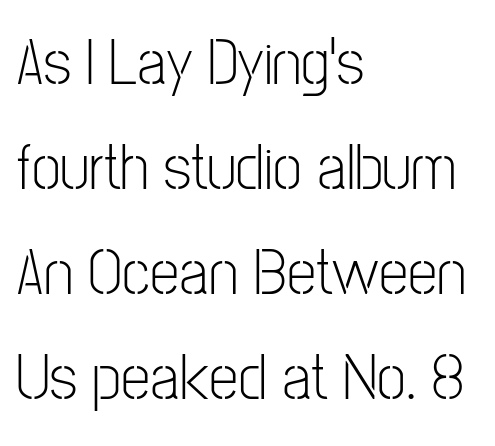
Q: Is the text bold? A: No.
Q: Is the text italic (slanted)? A: No, it is upright.
Q: Is the typeface a serif or a sans-serif typeface? A: Sans-serif.
Q: Is the text underlined? A: No.
Q: How is the paragraph aligned? A: Left-aligned.
Q: Is the spacing between letters normal or unusually wide? A: Normal.
Q: Is the spacing between lines tight, normal or loose? A: Normal.
Q: Width (condensed, normal, or wide)? A: Condensed.
Q: Stroke contrast? A: Low.
Q: x-height? A: Medium.
Q: Monospaced? A: No.
